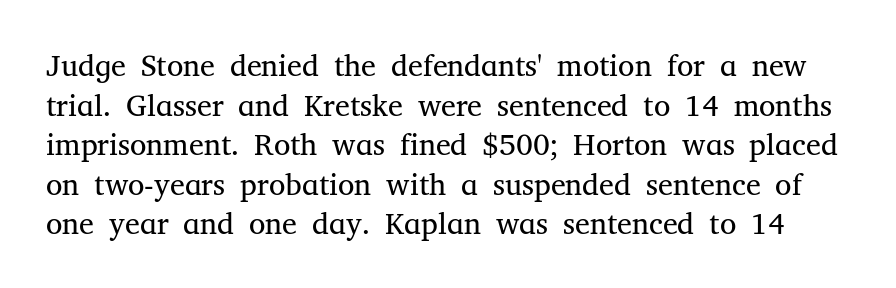
{"serif": "yes", "italic": "no", "bold": "no", "weight": "regular", "width": "normal", "stroke_contrast": "medium", "x_height": "medium", "monospaced": "no", "underline": "no", "line_spacing": "normal", "line_spacing_ratio": 1.32, "letter_spacing": "normal", "letter_spacing_em": 0.0, "glyph_px": 30}
